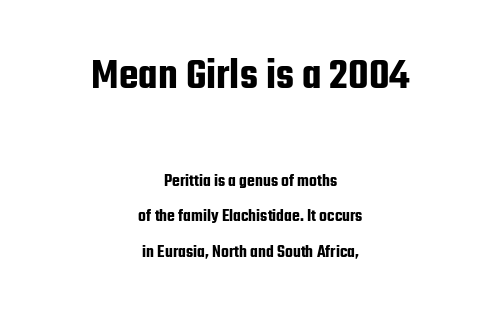
The text was rendered using a sans face with plain stroke endings. These lines are centered, leaving both edges ragged. The face used here is rendered with its standard letterfit. Words float on clear page, feet unadorned. Character widths vary here, with narrow letters taking less room than wide ones. In this sample the first text group is rendered at the bigger scale.
